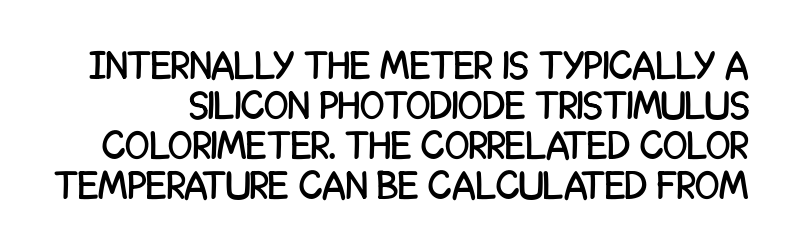
{"serif": "no", "italic": "no", "width": "condensed", "stroke_contrast": "low", "x_height": "large", "monospaced": "no", "underline": "no", "line_spacing": "tight", "line_spacing_ratio": 1.0, "letter_spacing": "normal", "letter_spacing_em": 0.0, "glyph_px": 40}
